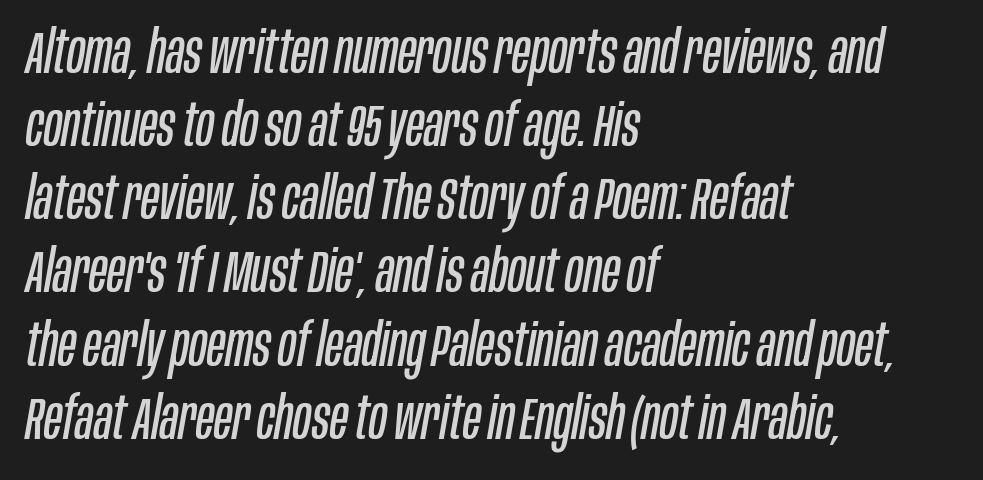
Q: Is the text bold? A: No.
Q: Is the text italic (slanted)? A: Yes, it leans right by about 10 degrees.
Q: Is the text underlined? A: No.
Q: How is the paragraph aligned? A: Left-aligned.
Q: Is the spacing between letters normal or unusually wide? A: Normal.
Q: Width (condensed, normal, or wide)? A: Condensed.
Q: Stroke contrast? A: Low.
Q: x-height? A: Large.
Q: Monospaced? A: No.
